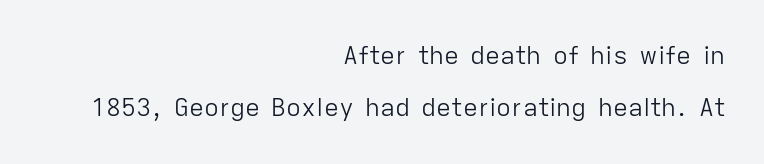
The rendering uses a large line-height, opening up the rows. Words appear dense and cohesive because spacing is normal. This rendering features lettering with no underline. The typeface has the unassuming heft of standard copy or less. A typesetter would mark this as roman, not italic.
